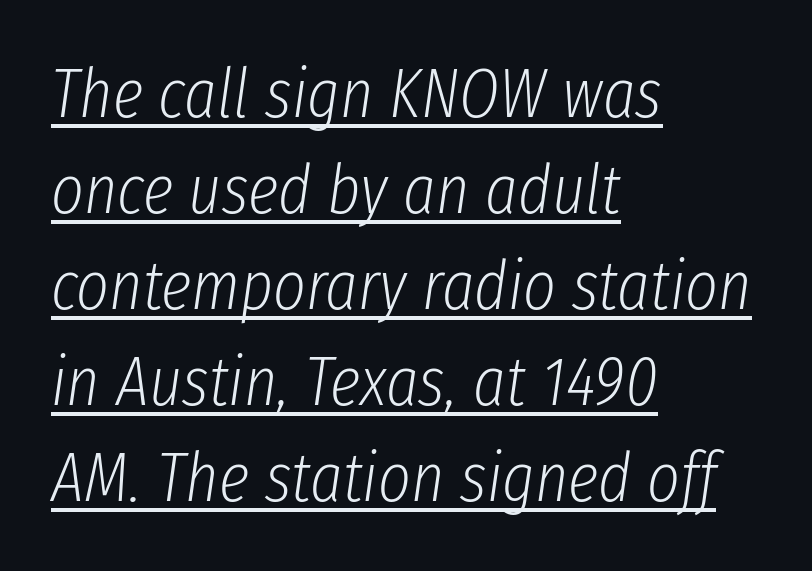
{"italic": "yes", "lean": "right", "slant_degrees": 8, "bold": "no", "weight": "light", "width": "condensed", "stroke_contrast": "low", "x_height": "medium", "monospaced": "no", "underline": "yes", "align": "left", "line_spacing": "normal", "line_spacing_ratio": 1.37, "letter_spacing": "normal", "letter_spacing_em": 0.0, "glyph_px": 70}
